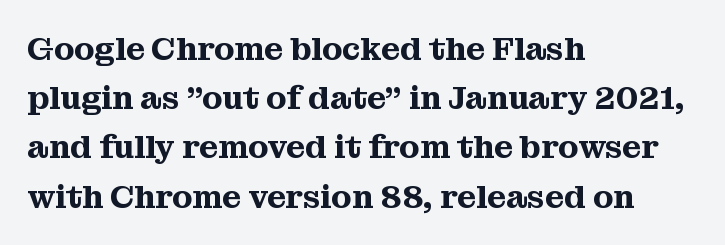
The image shows 33 px serif type, upright; set left-aligned, normal line spacing (1.49x), normal letter spacing, not underlined; medium stroke contrast and a medium x-height.
